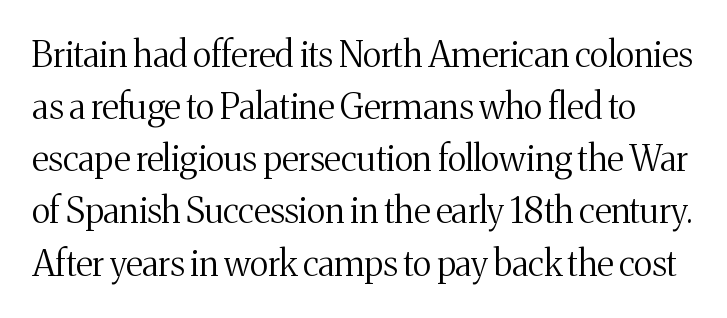
The image shows 35 px regular-weight serif type, upright; set normal line spacing (1.49x), normal letter spacing, not underlined; medium stroke contrast and a medium x-height.
